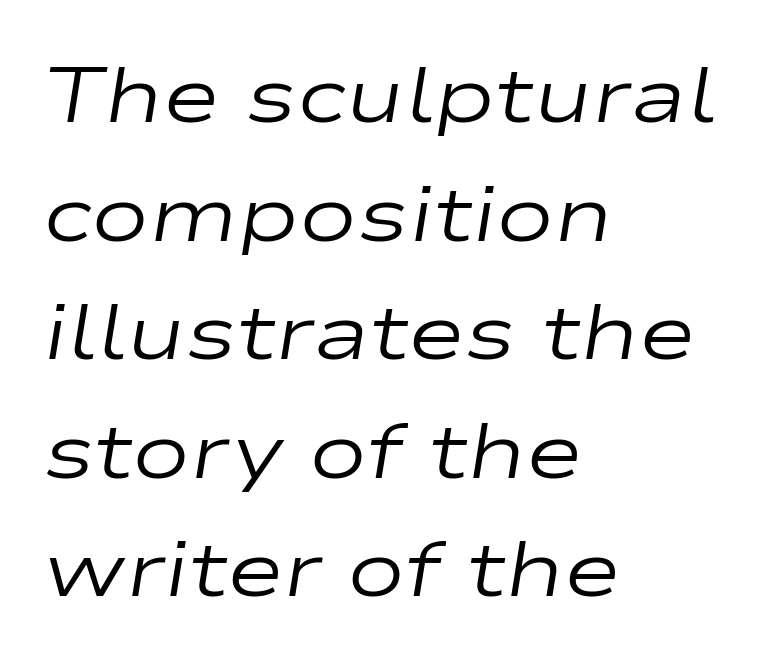
The image shows 78 px regular-weight, wide type, italic (leaning right); set left-aligned, normal line spacing (1.52x), normal letter spacing, not underlined; low stroke contrast and a medium x-height.
